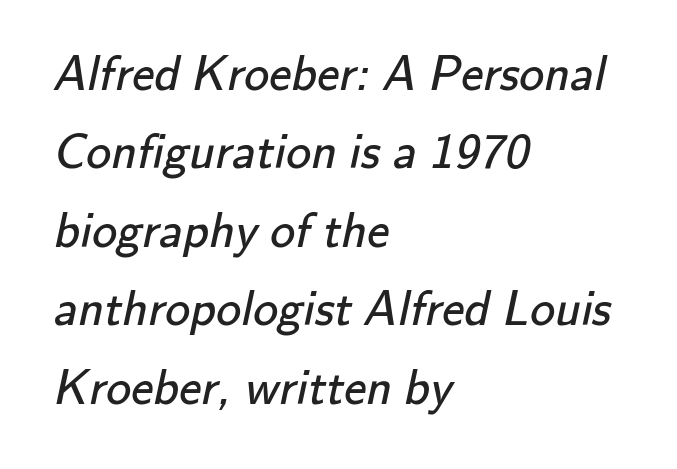
The image shows 50 px regular-weight sans-serif type; set left-aligned, normal line spacing (1.57x), normal letter spacing, not underlined; low stroke contrast and a small x-height.
